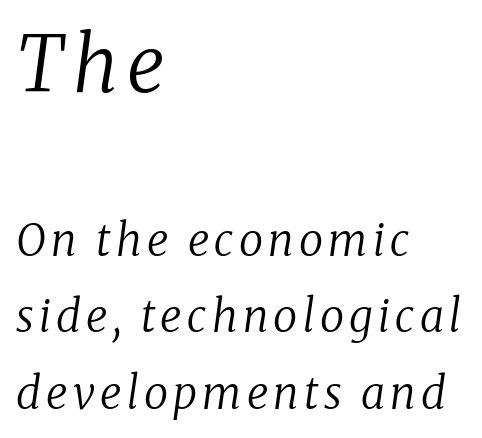
{"serif": "yes", "italic": "yes", "lean": "right", "slant_degrees": 8, "bold": "no", "weight": "regular", "width": "normal", "stroke_contrast": "low", "x_height": "medium", "monospaced": "no", "underline": "no", "align": "left", "line_spacing_ratio": 1.74, "larger_block": "first", "size_ratio": 1.75, "glyph_px": 77}
